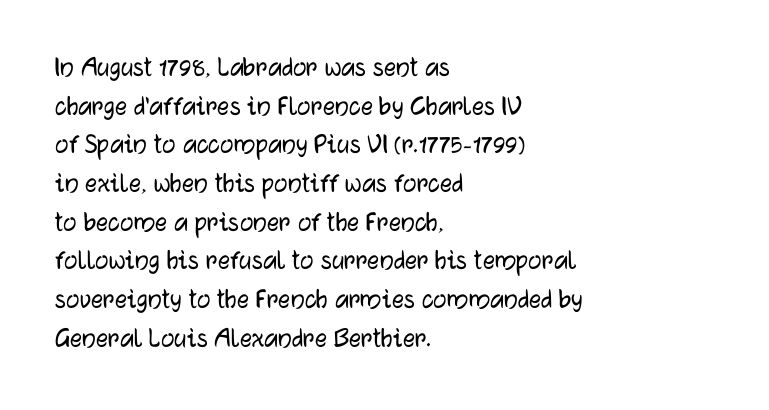
{"serif": "no", "italic": "no", "width": "normal", "stroke_contrast": "low", "x_height": "medium", "monospaced": "no", "underline": "no", "align": "left", "line_spacing": "normal", "line_spacing_ratio": 1.29, "letter_spacing": "normal", "letter_spacing_em": 0.0, "glyph_px": 30}
